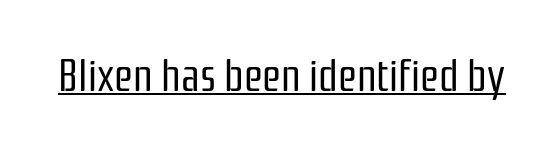
Q: Is the text bold? A: No.
Q: Is the text italic (slanted)? A: No, it is upright.
Q: Is the typeface a serif or a sans-serif typeface? A: Sans-serif.
Q: Is the text underlined? A: Yes.
Q: Is the spacing between letters normal or unusually wide? A: Normal.
Q: Width (condensed, normal, or wide)? A: Condensed.
Q: Stroke contrast? A: Low.
Q: x-height? A: Medium.
Q: Monospaced? A: No.
